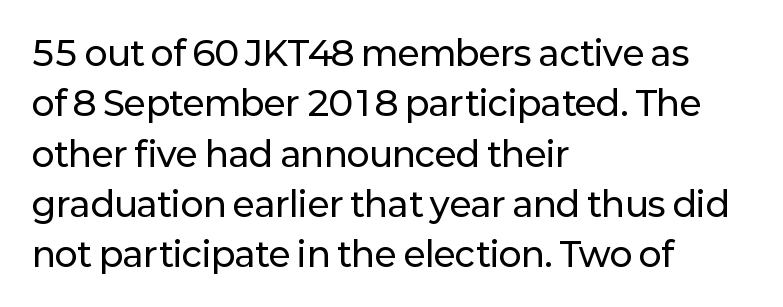
The image shows 34 px sans-serif type, upright; set left-aligned, normal line spacing (1.48x), normal letter spacing, not underlined; low stroke contrast and a medium x-height.
